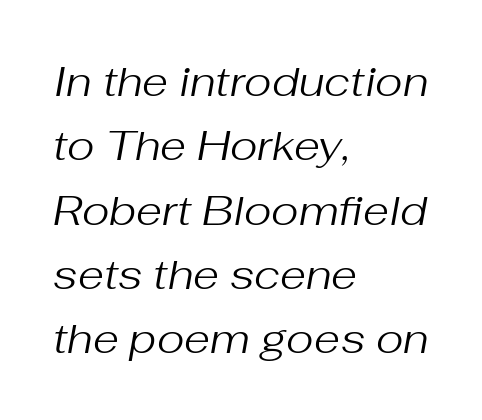
Q: Is the text bold? A: No.
Q: Is the text italic (slanted)? A: Yes, it leans right by about 10 degrees.
Q: Is the text underlined? A: No.
Q: How is the paragraph aligned? A: Left-aligned.
Q: Is the spacing between letters normal or unusually wide? A: Normal.
Q: Is the spacing between lines tight, normal or loose? A: Normal.
Q: Width (condensed, normal, or wide)? A: Normal.
Q: Stroke contrast? A: Medium.
Q: x-height? A: Medium.
Q: Monospaced? A: No.
